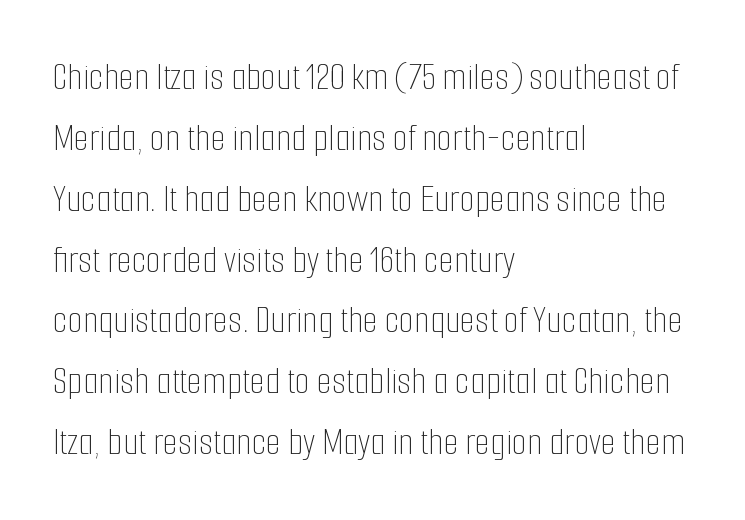
Q: Is the text bold? A: No.
Q: Is the text italic (slanted)? A: No, it is upright.
Q: Is the text underlined? A: No.
Q: How is the paragraph aligned? A: Left-aligned.
Q: Is the spacing between letters normal or unusually wide? A: Normal.
Q: Is the spacing between lines tight, normal or loose? A: Normal.
Q: Width (condensed, normal, or wide)? A: Condensed.
Q: Stroke contrast? A: Low.
Q: x-height? A: Medium.
Q: Monospaced? A: No.
